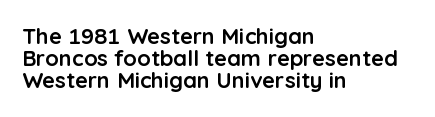
Only glyphs here, with clear space below each row. This rendering leaves character spacing at its baseline value. The lettering stays uniformly vertical, giving the passage a roman look. Honestly, the rows look squashed on top of each other. The sample has been set heavy, in full bold.
